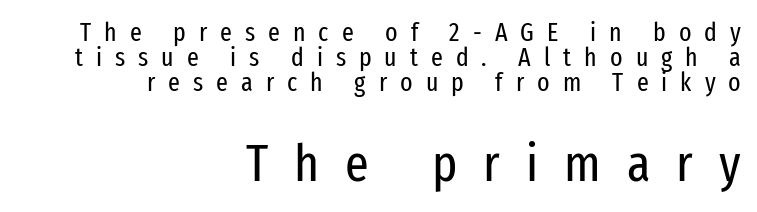
Q: Is the text bold? A: No.
Q: Is the text italic (slanted)? A: No, it is upright.
Q: Is the typeface a serif or a sans-serif typeface? A: Sans-serif.
Q: Is the text underlined? A: No.
Q: How is the paragraph aligned? A: Right-aligned.
Q: Is the spacing between letters normal or unusually wide? A: Unusually wide.
Q: Is the spacing between lines tight, normal or loose? A: Tight.
Q: Which block of text is set in a larger size, the first (top) or the second (bottom)? A: The second (bottom) one.
Q: Width (condensed, normal, or wide)? A: Condensed.
Q: Stroke contrast? A: Low.
Q: x-height? A: Medium.
Q: Monospaced? A: No.
